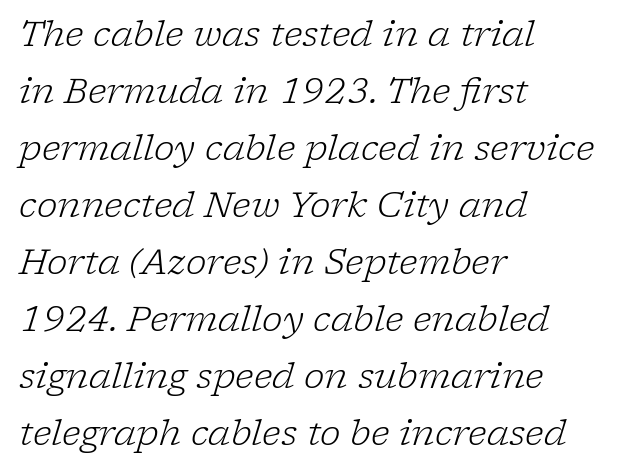
{"serif": "yes", "italic": "yes", "lean": "right", "slant_degrees": 17, "bold": "no", "weight": "light", "width": "normal", "stroke_contrast": "low", "x_height": "medium", "monospaced": "no", "underline": "no", "align": "left", "line_spacing": "normal", "line_spacing_ratio": 1.63, "letter_spacing": "normal", "letter_spacing_em": 0.0, "glyph_px": 35}
